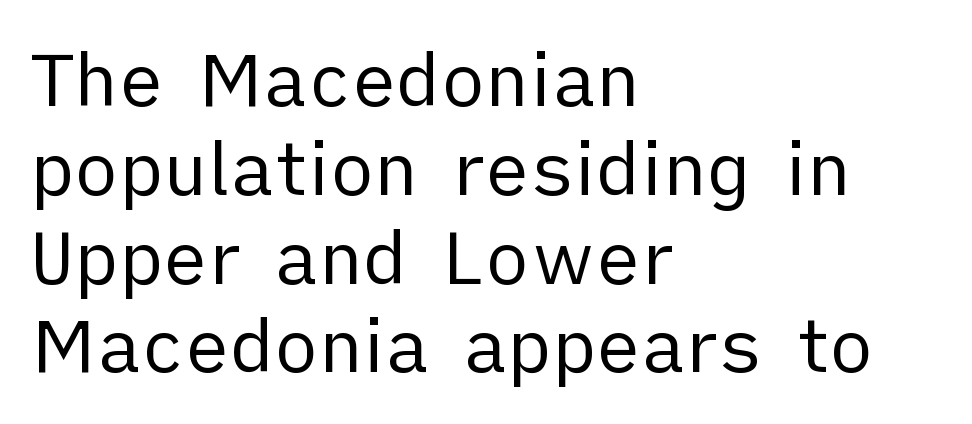
Q: Is the text bold? A: No.
Q: Is the text italic (slanted)? A: No, it is upright.
Q: Is the typeface a serif or a sans-serif typeface? A: Sans-serif.
Q: Is the text underlined? A: No.
Q: How is the paragraph aligned? A: Left-aligned.
Q: Is the spacing between letters normal or unusually wide? A: Normal.
Q: Width (condensed, normal, or wide)? A: Normal.
Q: Stroke contrast? A: Low.
Q: x-height? A: Medium.
Q: Monospaced? A: No.
